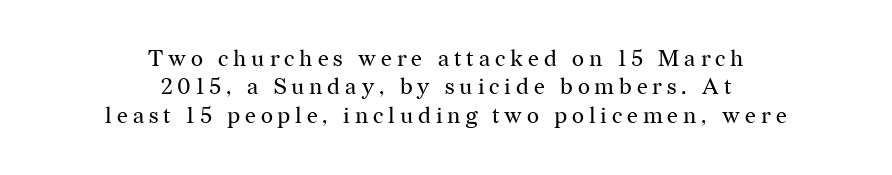
The line texture is sparse and dotted thanks to wide tracking. Each line is balanced around a shared central axis. Check under the words: just untouched page. If you drew a line through each stem, it would be perfectly vertical. Letters have the restrained weight of plain body copy at most.
